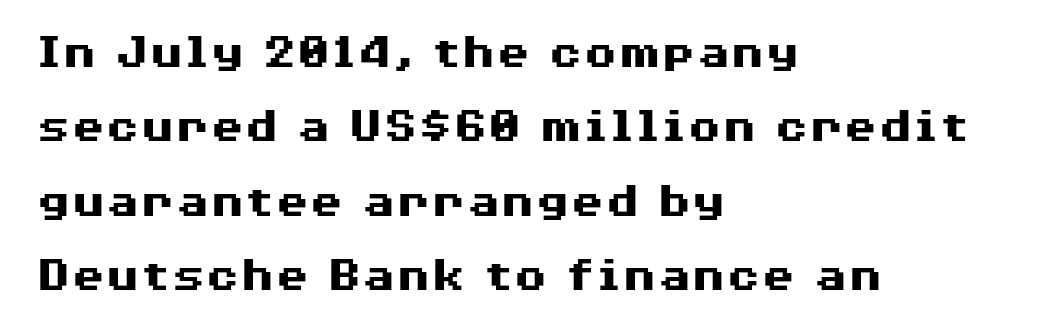
Q: Is the text bold? A: Yes.
Q: Is the text italic (slanted)? A: No, it is upright.
Q: Is the typeface a serif or a sans-serif typeface? A: Sans-serif.
Q: Is the text underlined? A: No.
Q: How is the paragraph aligned? A: Left-aligned.
Q: Is the spacing between letters normal or unusually wide? A: Normal.
Q: Is the spacing between lines tight, normal or loose? A: Normal.
Q: Width (condensed, normal, or wide)? A: Wide.
Q: Stroke contrast? A: Medium.
Q: x-height? A: Medium.
Q: Monospaced? A: No.
